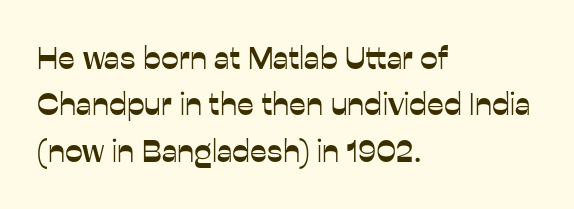
These lines keep a tight, regular rhythm from letter to letter. Rows of type keep a routine distance in the vertical direction. This sample has the flowing, uneven cadence of proportional lettering. The typography opts for an upright posture over an oblique one.
